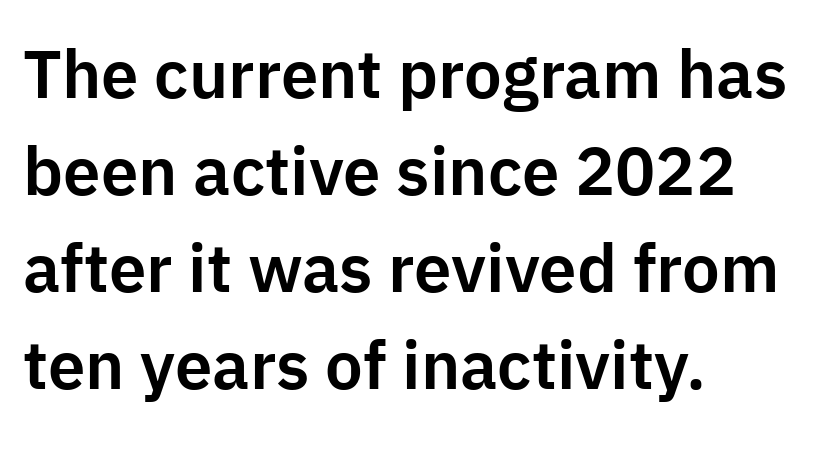
{"serif": "no", "italic": "no", "width": "normal", "stroke_contrast": "low", "x_height": "medium", "monospaced": "no", "underline": "no", "align": "left", "line_spacing": "normal", "line_spacing_ratio": 1.45, "letter_spacing": "normal", "letter_spacing_em": 0.0, "glyph_px": 67}
